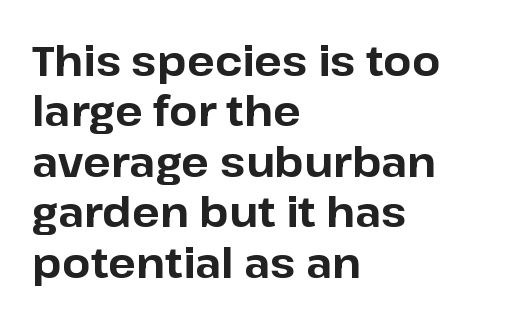
{"serif": "no", "italic": "no", "bold": "yes", "weight": "bold", "width": "normal", "stroke_contrast": "low", "x_height": "medium", "monospaced": "no", "underline": "no", "align": "left", "line_spacing_ratio": 1.23, "letter_spacing": "normal", "letter_spacing_em": 0.0, "glyph_px": 41}
